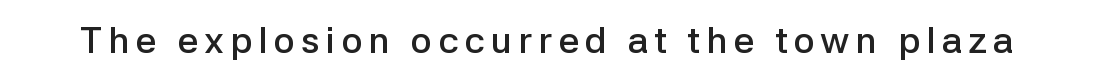
The image shows 37 px semibold sans-serif type, upright; set not underlined; low stroke contrast and a medium x-height.
